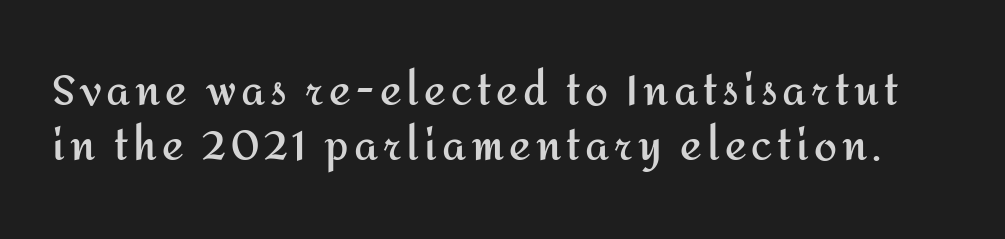
The image shows 41 px semibold sans-serif type, upright; set normal line spacing (1.33x), not underlined; medium stroke contrast and a medium x-height.
